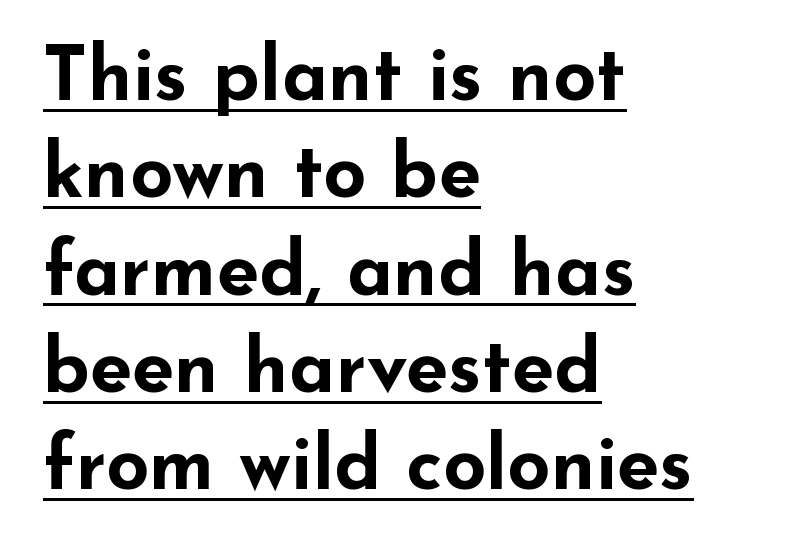
The image shows 76 px bold, wide sans-serif type, upright; set left-aligned, normal line spacing (1.28x), normal letter spacing, underlined; low stroke contrast and a small x-height.
